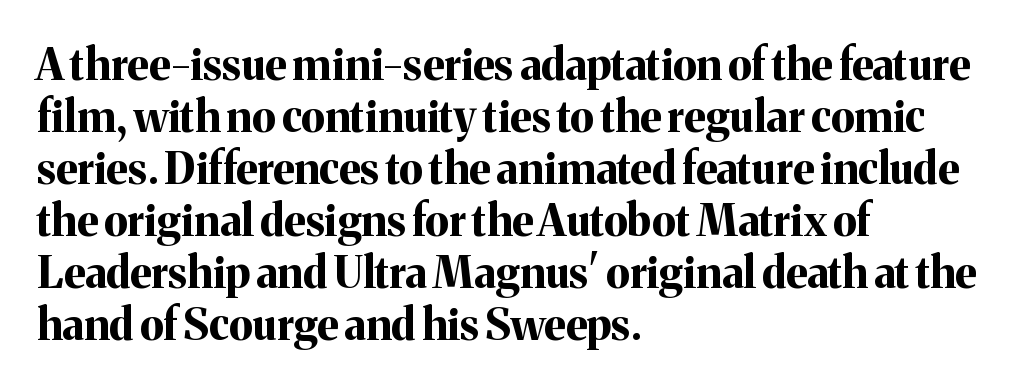
{"serif": "yes", "italic": "no", "bold": "yes", "weight": "bold", "width": "normal", "stroke_contrast": "medium", "x_height": "medium", "monospaced": "no", "underline": "no", "align": "left", "line_spacing_ratio": 1.21, "letter_spacing": "normal", "letter_spacing_em": 0.0, "glyph_px": 43}
